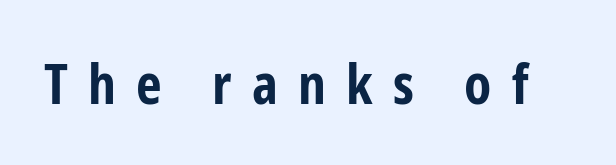
The letters are spread apart with noticeably loose tracking. Look at the stroke-to-counter ratio: heavy, a bold. Proportional: the letters do not fall into vertical columns. A bare baseline throughout the passage.
